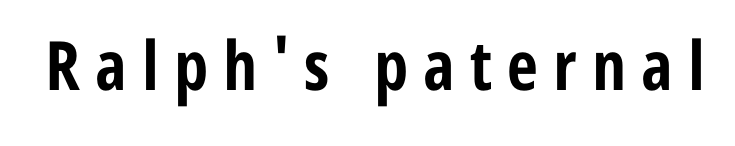
{"serif": "no", "italic": "no", "bold": "yes", "weight": "bold", "width": "condensed", "stroke_contrast": "low", "x_height": "medium", "monospaced": "no", "underline": "no", "letter_spacing": "wide", "letter_spacing_em": 0.22, "glyph_px": 68}
